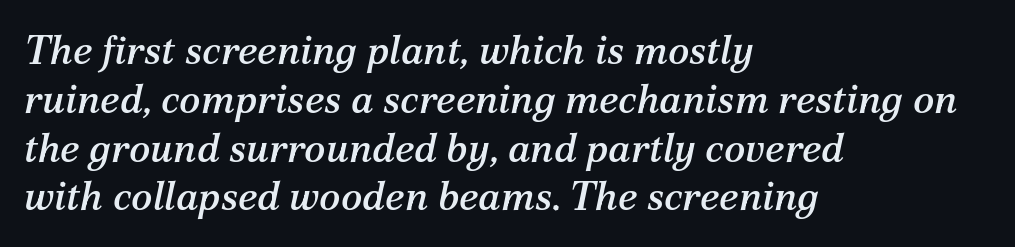
Q: Is the text italic (slanted)? A: Yes, it leans right by about 12 degrees.
Q: Is the typeface a serif or a sans-serif typeface? A: Serif.
Q: Is the text underlined? A: No.
Q: How is the paragraph aligned? A: Left-aligned.
Q: Is the spacing between letters normal or unusually wide? A: Normal.
Q: Width (condensed, normal, or wide)? A: Normal.
Q: Stroke contrast? A: Medium.
Q: x-height? A: Medium.
Q: Monospaced? A: No.
